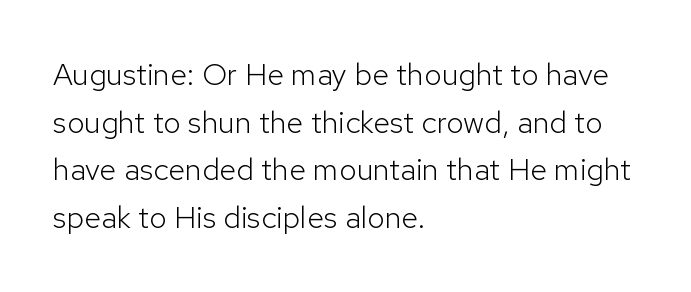
Q: Is the text bold? A: No.
Q: Is the text italic (slanted)? A: No, it is upright.
Q: Is the typeface a serif or a sans-serif typeface? A: Sans-serif.
Q: Is the text underlined? A: No.
Q: How is the paragraph aligned? A: Left-aligned.
Q: Is the spacing between letters normal or unusually wide? A: Normal.
Q: Is the spacing between lines tight, normal or loose? A: Normal.
Q: Width (condensed, normal, or wide)? A: Normal.
Q: Stroke contrast? A: Low.
Q: x-height? A: Medium.
Q: Monospaced? A: No.
